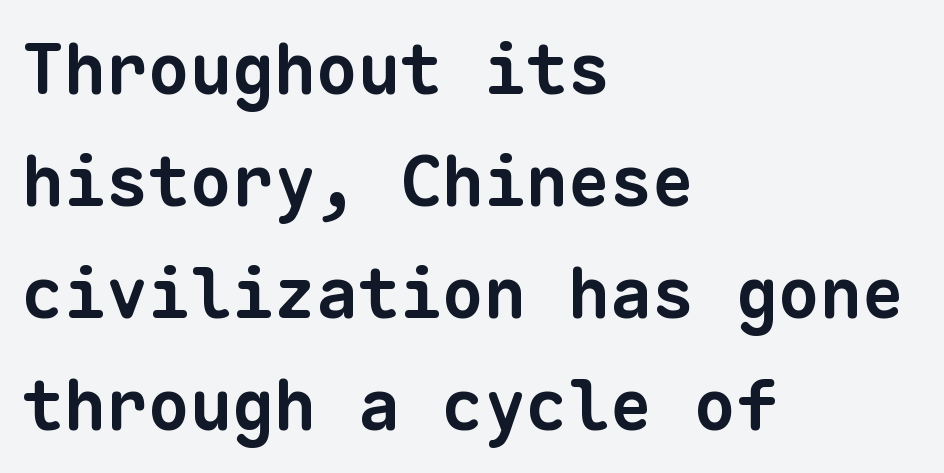
Do the characters align in a grid? Yes, the font is monospaced. Weight: bold. Rule under the text: the space is simply empty. Line spacing here is normal. Nothing unusual about the tracking: characters are spaced as the font intends. If you drew a ruler down the left edge, every line would touch it.
